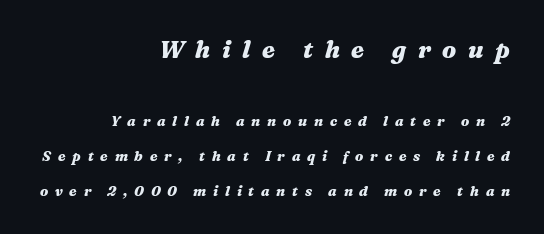
{"italic": "yes", "lean": "right", "slant_degrees": 16, "bold": "yes", "underline": "no", "align": "right", "line_spacing": "loose", "line_spacing_ratio": 2.47, "letter_spacing": "wide", "letter_spacing_em": 0.48, "larger_block": "first", "size_ratio": 1.71, "glyph_px": 24}
